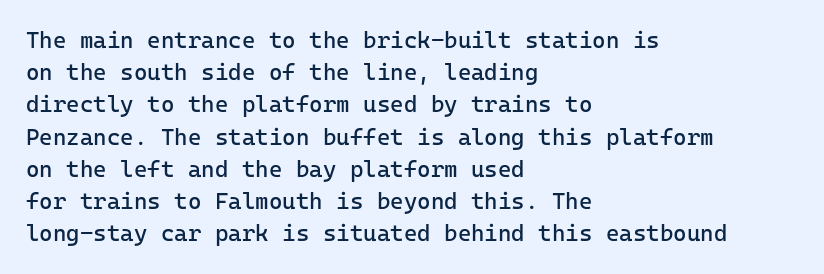
The image shows 23 px text type, upright; set left-aligned, normal line spacing (1.4x), normal letter spacing, not underlined.
